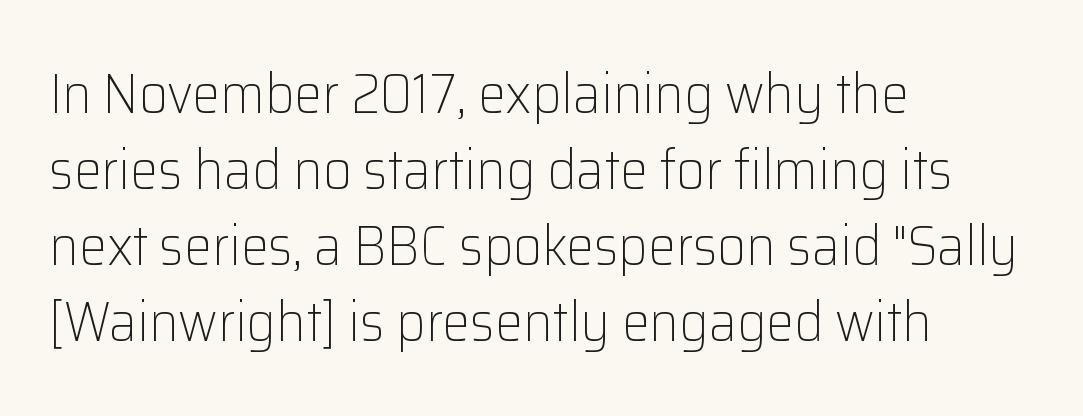
This sample keeps an unexceptional amount of space between lines. Think of a printed novel: that variable character pitch is what you see here. Posture: upright roman. The letters sit at their default tracking, neither squeezed nor spread. Has an underline been added? It has not. Short and long lines alike share a common starting point at left.
